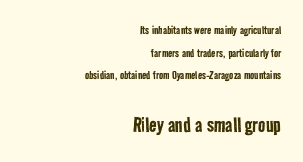
The passage shown is not underscored anywhere. Regular leading. The rendering enlarges the type as you move from the upper chunk to the lower. No chunkiness to these letters — they're not bold.
